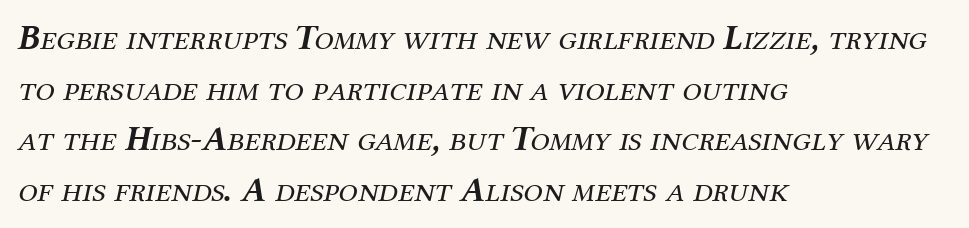
How would I describe the line gaps? Plain and ordinary. Characters follow at the spacing the type designer built in. Line beginnings align vertically; line endings do not. Summary of weight: not heavy and not bold. Slanted lettering throughout. Type without underlining.
